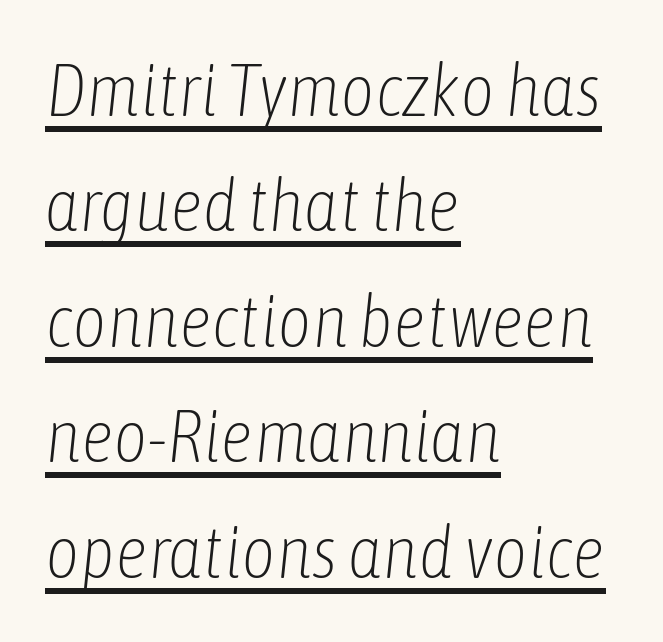
The image shows 74 px light, condensed type, italic (leaning right); set left-aligned, normal line spacing (1.56x), normal letter spacing, underlined; low stroke contrast and a medium x-height.
